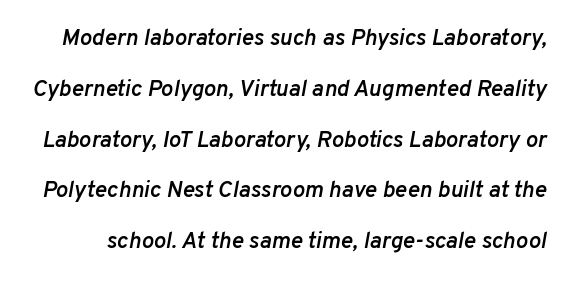
The image shows 23 px text type, italic (leaning right); set loose line spacing (2.21x), normal letter spacing, not underlined.
